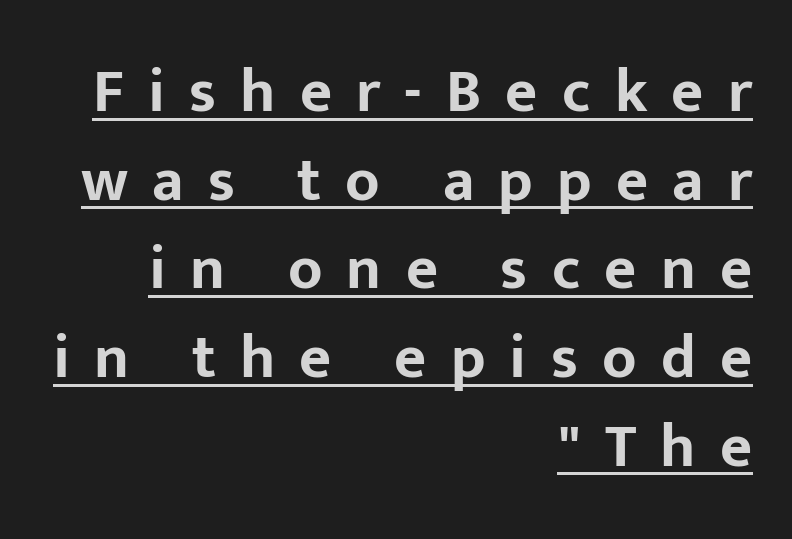
The image shows 62 px bold sans-serif type, upright; set right-aligned, normal line spacing (1.43x), unusually wide letter spacing (+0.39 em), underlined; low stroke contrast and a medium x-height.
